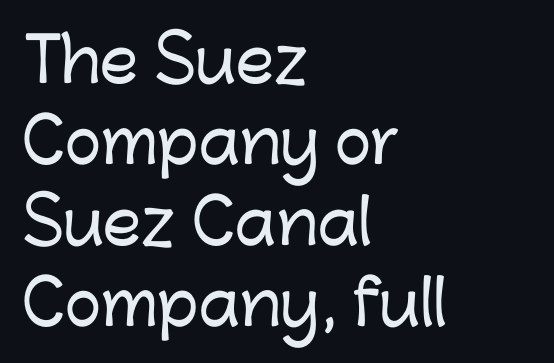
{"serif": "no", "italic": "no", "width": "normal", "stroke_contrast": "low", "x_height": "medium", "monospaced": "no", "underline": "no", "align": "left", "line_spacing": "normal", "line_spacing_ratio": 1.33, "letter_spacing": "normal", "letter_spacing_em": 0.0, "glyph_px": 61}
